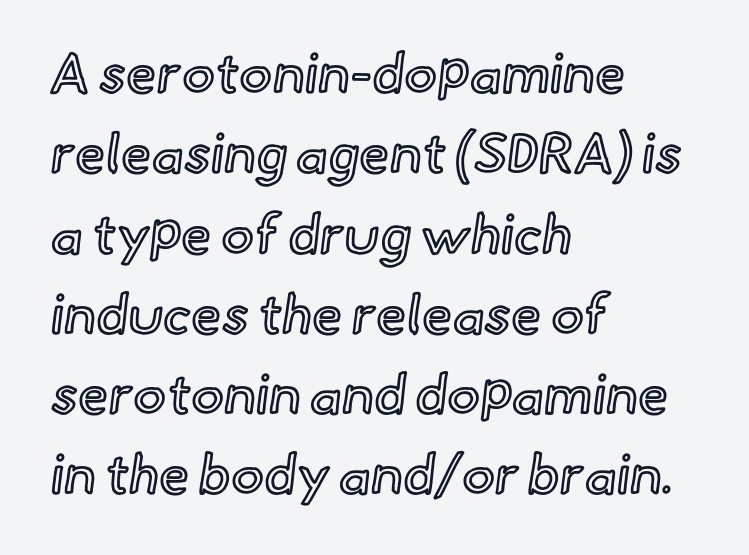
What stands out about the letter spacing? Nothing — it is the standard amount. Each new line begins a customary step beneath the previous one. The space beneath each line is pristine and unruled. The passage is arranged the way most books set body copy — flush left.
